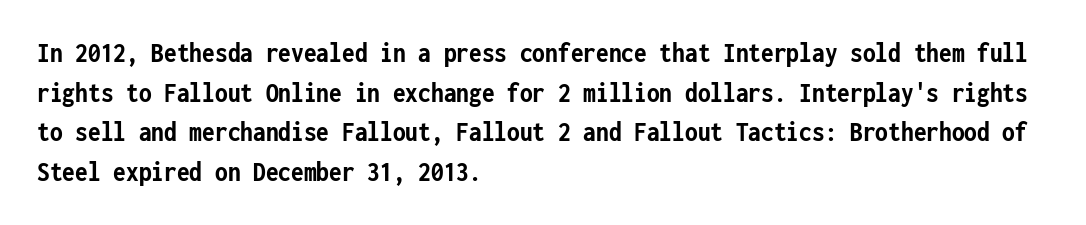
As a designer I'd log this as weight 700, bold. This sample has the even, mechanical cadence of fixed-width lettering. The lines in this sample share a left origin and differ only in where they stop. How would I describe the line gaps? Plain and ordinary. Observe the absence of serifs on each vertical stroke in this sample. Check the space under the baseline: it is left empty.
